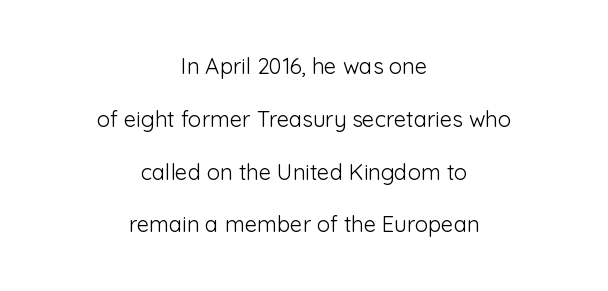
Q: Is the text bold? A: No.
Q: Is the text italic (slanted)? A: No, it is upright.
Q: Is the text underlined? A: No.
Q: How is the paragraph aligned? A: Centered.
Q: Is the spacing between letters normal or unusually wide? A: Normal.
Q: Is the spacing between lines tight, normal or loose? A: Loose.
